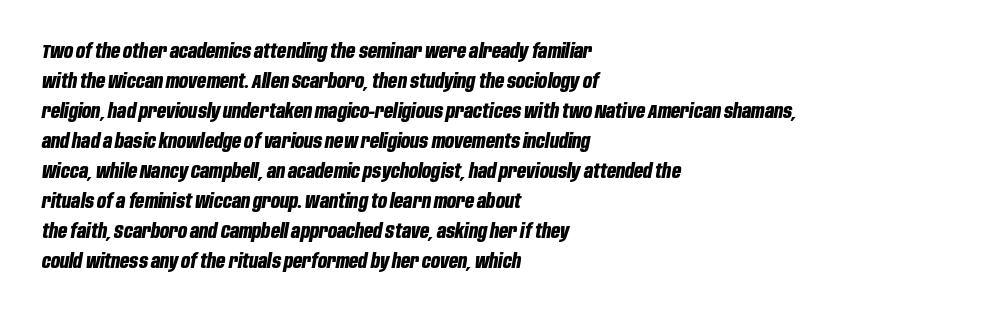
The image shows 20 px bold type, italic (leaning right); set left-aligned, normal line spacing (1.5x), normal letter spacing, not underlined.
